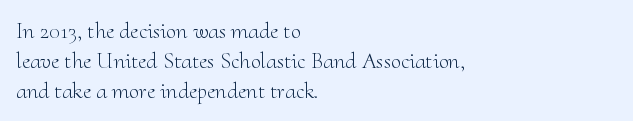
The lines are quadded left. The font sits on the lighter half of the weight spectrum, regular included. Tracking here is standard; glyphs follow each other at the usual distance. Italic? Not at all — the glyphs are vertical. Rule under the text: the space is simply empty.
